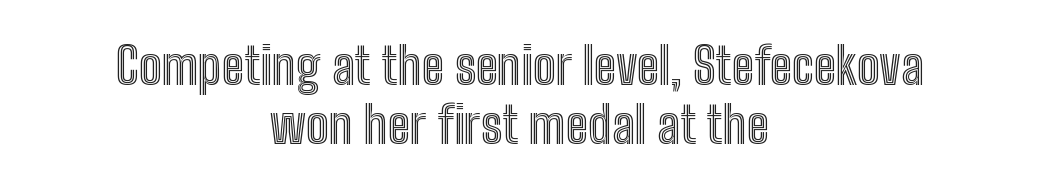
Compared with typical body copy, the letter spacing here is the same. Just letters on the line, the space beneath them empty. The passage is arranged like a title page — every line centered. Looks like regular typesetting: each glyph gets only the width it needs.
